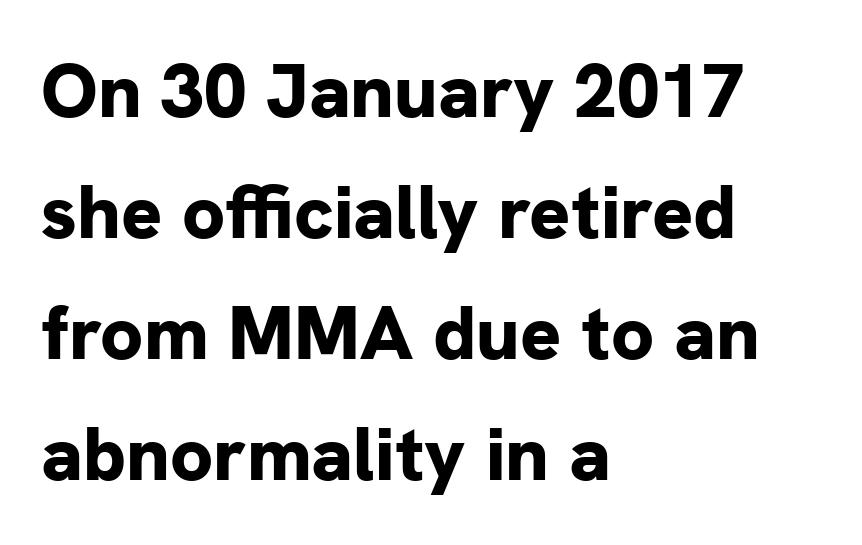
Q: Is the text bold? A: Yes.
Q: Is the text italic (slanted)? A: No, it is upright.
Q: Is the typeface a serif or a sans-serif typeface? A: Sans-serif.
Q: Is the text underlined? A: No.
Q: How is the paragraph aligned? A: Left-aligned.
Q: Is the spacing between letters normal or unusually wide? A: Normal.
Q: Is the spacing between lines tight, normal or loose? A: Normal.
Q: Width (condensed, normal, or wide)? A: Normal.
Q: Stroke contrast? A: Low.
Q: x-height? A: Medium.
Q: Monospaced? A: No.
